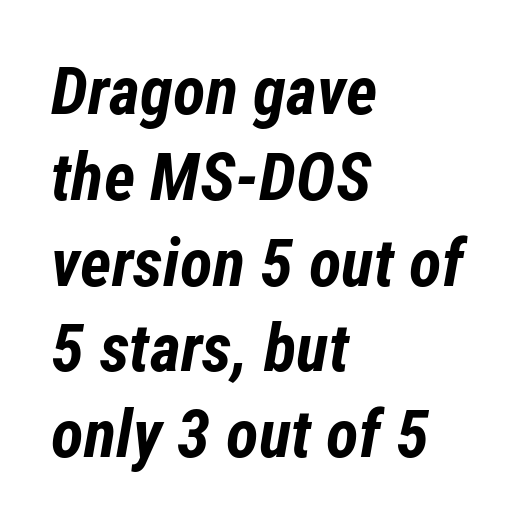
If you drew a line through each stem, it would be angled. The passage shown stacks its lines at a standard gap. Reading down the block, your eye returns to a fixed left position each line. Honestly, there is no underline to notice here at all. Each word holds together tightly as a unit, with standard inter-letter gaps.
